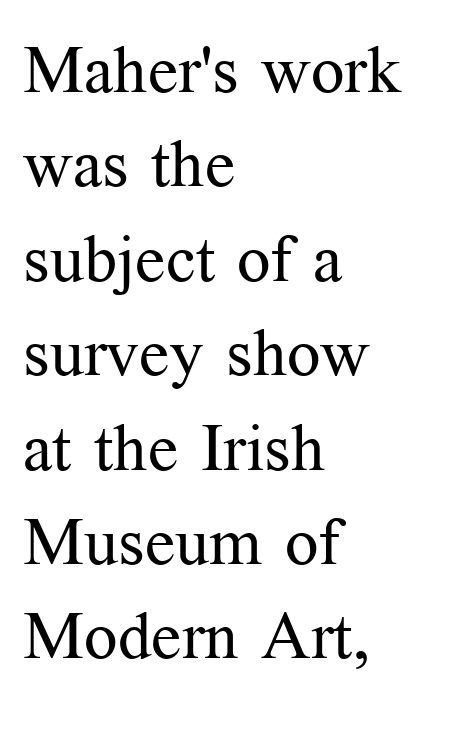
Stems here are at most as thick as an everyday book face. One-word summary of the alignment: left. Vertical spacing — default. The letters stand straight up with perfectly vertical stems. Examine the stroke ends and you'll spot serifs.
